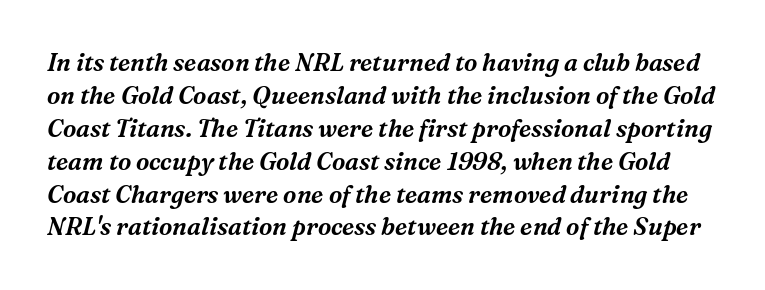
Q: Is the text italic (slanted)? A: Yes, it leans right by about 16 degrees.
Q: Is the text underlined? A: No.
Q: Is the spacing between letters normal or unusually wide? A: Normal.
Q: Is the spacing between lines tight, normal or loose? A: Normal.
